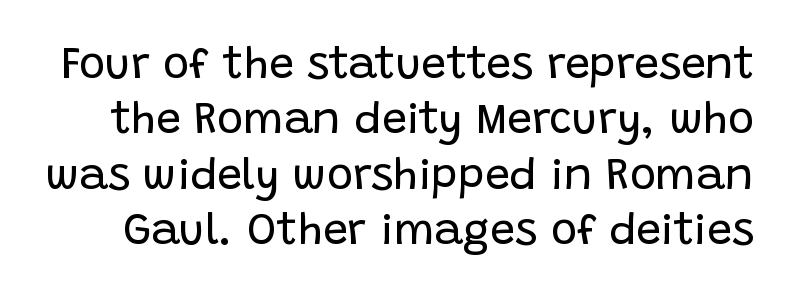
The typeface chosen for these lines omits serifs. Default kerning and tracking; the words read as compact shapes. The gap between lines stays unmarked. The space between consecutive lines is moderate.
